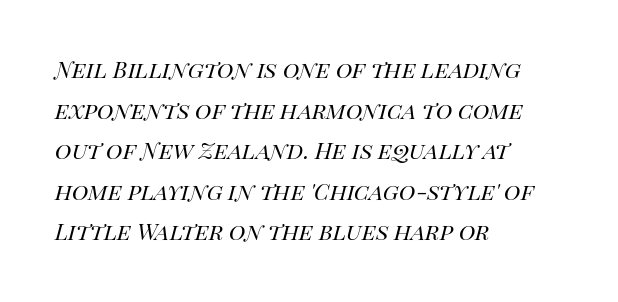
{"italic": "yes", "lean": "right", "slant_degrees": 14, "bold": "no", "weight": "regular", "width": "normal", "stroke_contrast": "high", "x_height": "large", "monospaced": "no", "underline": "no", "align": "left", "line_spacing": "normal", "line_spacing_ratio": 1.45, "letter_spacing": "normal", "letter_spacing_em": 0.0, "glyph_px": 28}
